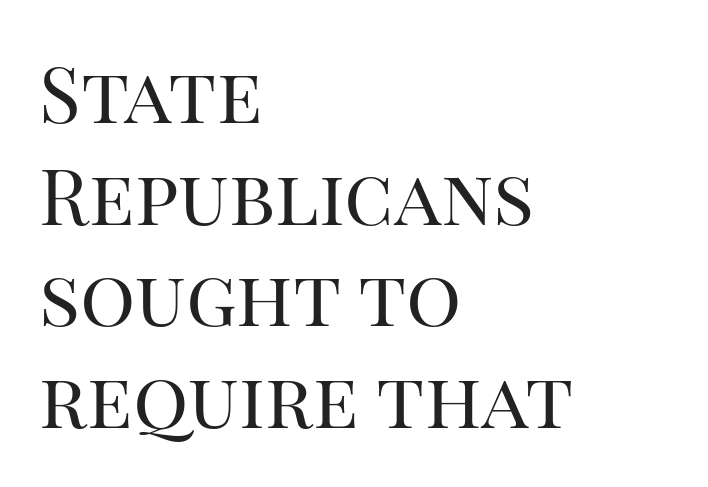
Q: Is the text bold? A: No.
Q: Is the text italic (slanted)? A: No, it is upright.
Q: Is the typeface a serif or a sans-serif typeface? A: Serif.
Q: Is the text underlined? A: No.
Q: How is the paragraph aligned? A: Left-aligned.
Q: Is the spacing between letters normal or unusually wide? A: Normal.
Q: Is the spacing between lines tight, normal or loose? A: Normal.
Q: Width (condensed, normal, or wide)? A: Normal.
Q: Stroke contrast? A: High.
Q: x-height? A: Large.
Q: Monospaced? A: No.
